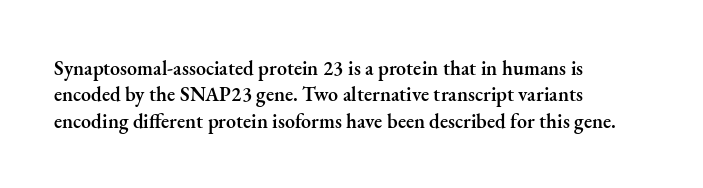
The image shows 20 px text type, upright; set left-aligned, normal line spacing (1.32x), normal letter spacing, not underlined.
